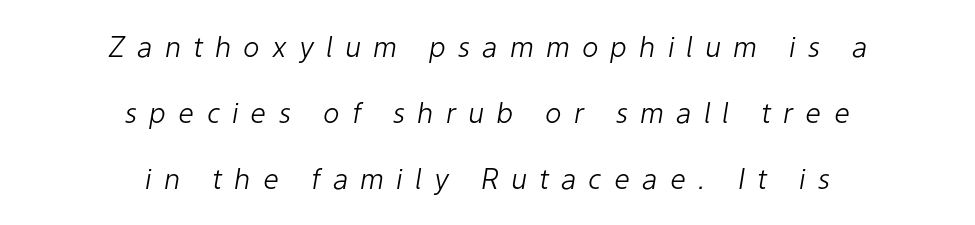
Descenders are the only things crossing below the line. The typesetter chose a symmetrical, centered arrangement here. The rendering inserts visible extra space after every character. There's an unmistakable incline to the writing here. This sample trades compactness for vertical openness between lines.
